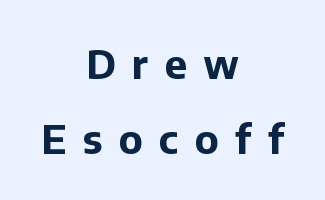
{"serif": "no", "italic": "no", "bold": "yes", "weight": "bold", "width": "normal", "stroke_contrast": "low", "x_height": "medium", "monospaced": "no", "underline": "no", "align": "center", "line_spacing_ratio": 1.87, "letter_spacing": "wide", "letter_spacing_em": 0.41, "glyph_px": 40}
